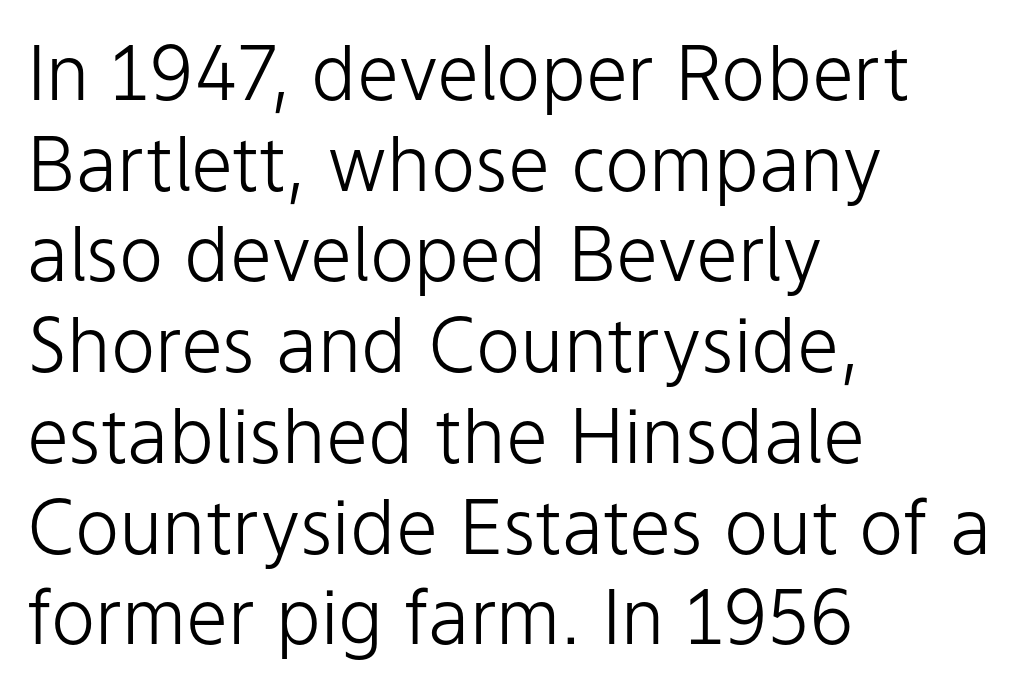
Q: Is the text bold? A: No.
Q: Is the text italic (slanted)? A: No, it is upright.
Q: Is the typeface a serif or a sans-serif typeface? A: Sans-serif.
Q: Is the text underlined? A: No.
Q: How is the paragraph aligned? A: Left-aligned.
Q: Is the spacing between letters normal or unusually wide? A: Normal.
Q: Width (condensed, normal, or wide)? A: Normal.
Q: Stroke contrast? A: Low.
Q: x-height? A: Medium.
Q: Monospaced? A: No.
